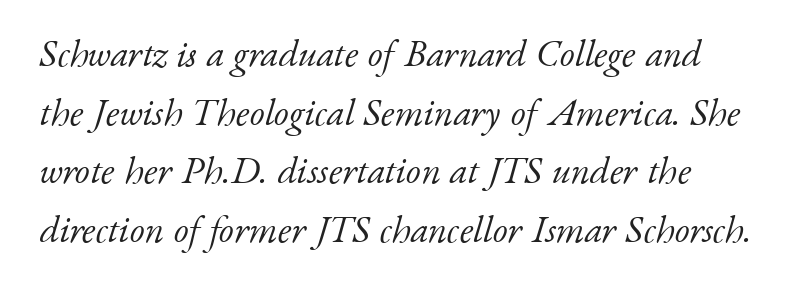
Between one letter and the next there's only the usual sliver of space. Does the type have serifs? Yes, each stem ends in a small foot. This block has exactly the height ordinary leading produces. No heavy texture on the line: the type isn't bold. Unmarked baselines from the first word to the last.
